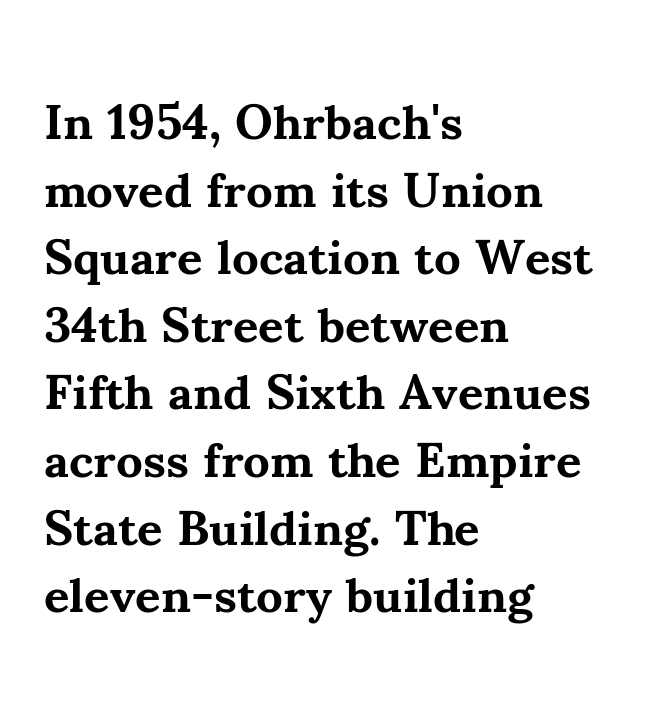
In terms of leading, this rendering sits right in the middle. Typesetter's note: full bold, strokes at maximum text heaviness. This is the regular roman posture of the typeface. Nobody touched the tracking dial on this one. Notice how the passage keeps a crisp vertical edge on the left only. Honestly, there is no underline to notice here at all.
